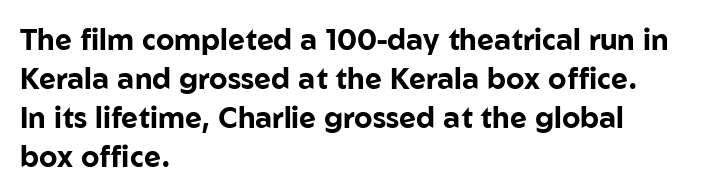
{"serif": "no", "italic": "no", "bold": "yes", "weight": "bold", "width": "normal", "stroke_contrast": "low", "x_height": "medium", "monospaced": "no", "underline": "no", "align": "left", "line_spacing": "normal", "line_spacing_ratio": 1.35, "letter_spacing": "normal", "letter_spacing_em": 0.0, "glyph_px": 29}
